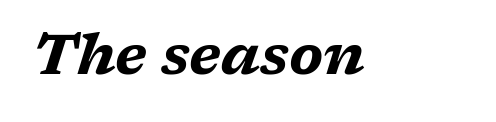
The type is set solid horizontally, with unmodified tracking. Underline: absent. Heavy, bold letterforms. The letters are slanted; this is an italic face.
